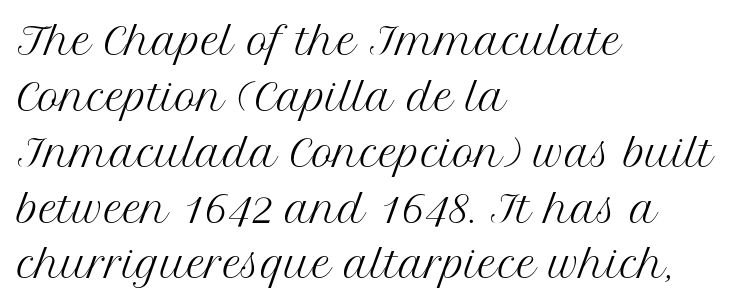
Q: Is the text bold? A: No.
Q: Is the text italic (slanted)? A: Yes.
Q: Is the typeface a serif or a sans-serif typeface? A: Serif.
Q: Is the text underlined? A: No.
Q: How is the paragraph aligned? A: Left-aligned.
Q: Is the spacing between letters normal or unusually wide? A: Normal.
Q: Is the spacing between lines tight, normal or loose? A: Normal.
Q: Width (condensed, normal, or wide)? A: Normal.
Q: Stroke contrast? A: Medium.
Q: x-height? A: Medium.
Q: Monospaced? A: No.
